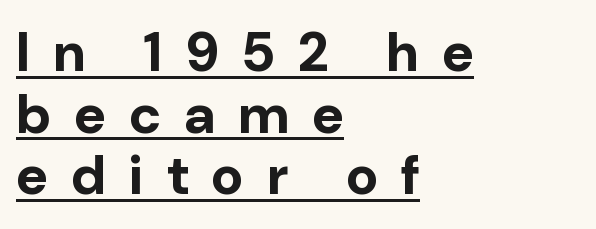
Quick note: not italic, upright. Is this a fixed-width face? No — the glyphs have proportional, varying widths. Weight: bold. If you measured baseline to baseline, you'd find a short distance. The rendering anchors every line to the left-hand side.
